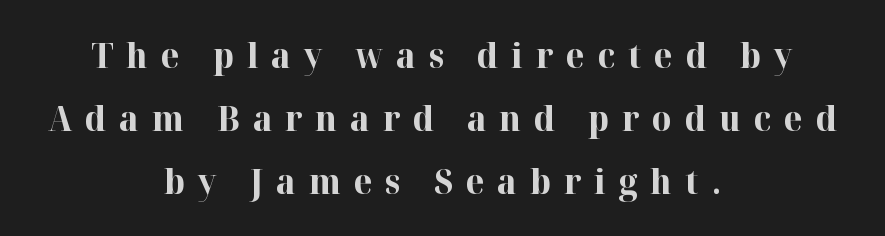
The image shows 34 px bold serif type, upright; set centered, line spacing 1.86x, unusually wide letter spacing (+0.38 em), not underlined; high stroke contrast and a medium x-height.
